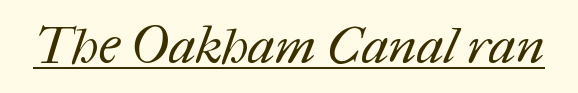
These lines are rendered in a variable-pitch font. The sample's only ornament is a line tracing under the words. These lines keep a tight, regular rhythm from letter to letter. Compared with a typical body face, this is equally light or lighter still.
